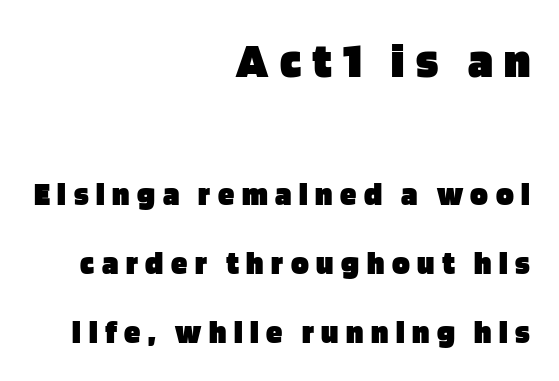
{"serif": "no", "italic": "no", "bold": "yes", "weight": "heavy", "width": "normal", "stroke_contrast": "low", "x_height": "large", "monospaced": "no", "underline": "no", "align": "right", "line_spacing": "loose", "line_spacing_ratio": 2.09, "letter_spacing": "wide", "letter_spacing_em": 0.23, "larger_block": "first", "size_ratio": 1.52, "glyph_px": 50}
